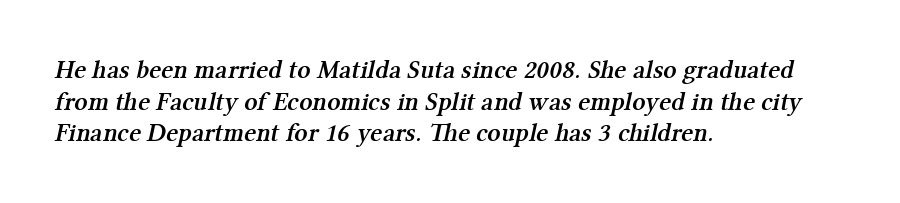
Default kerning and tracking; the words read as compact shapes. Each line starts at the same left margin while the right side varies. The strokes are fattened partway — semibold, not bold. Anything drawn beneath the words? Only blank space.
